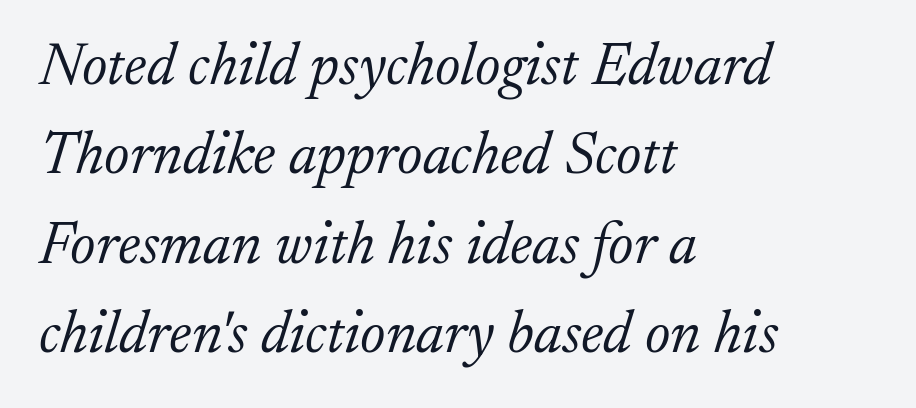
{"serif": "yes", "italic": "yes", "lean": "right", "slant_degrees": 17, "bold": "no", "weight": "light", "width": "normal", "stroke_contrast": "low", "x_height": "small", "monospaced": "no", "underline": "no", "align": "left", "line_spacing": "normal", "line_spacing_ratio": 1.49, "letter_spacing": "normal", "letter_spacing_em": 0.0, "glyph_px": 60}
